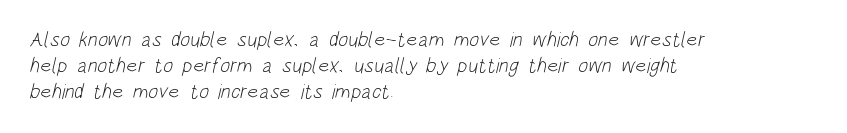
One-word summary of the alignment: left. Spacing between characters is what you'd get straight out of the box. A bare baseline throughout the passage. The weight would be labelled regular, book, light, or lighter still.
